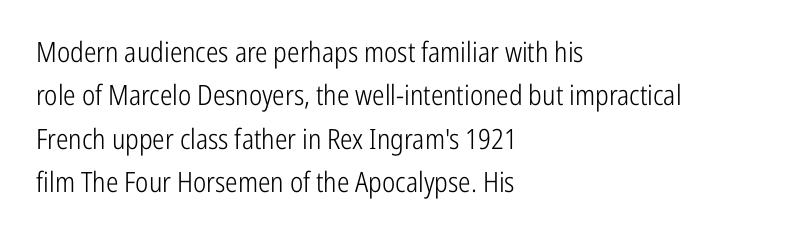
How would I describe the line gaps? Plain and ordinary. This is the regular roman posture of the typeface. All the whitespace from short lines collects on the right. Quick note: underline off. Serifs: no, the terminals of the letterforms are clean.
